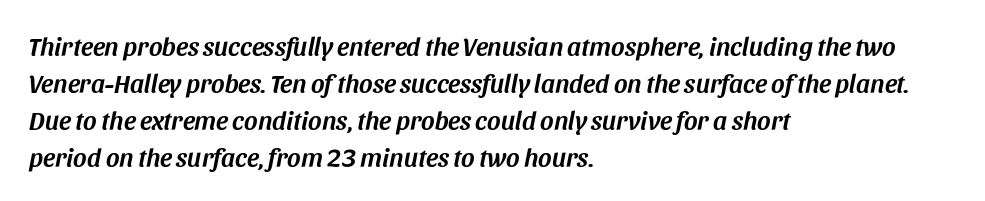
Q: Is the text italic (slanted)? A: Yes, it leans right by about 11 degrees.
Q: Is the text underlined? A: No.
Q: How is the paragraph aligned? A: Left-aligned.
Q: Is the spacing between letters normal or unusually wide? A: Normal.
Q: Is the spacing between lines tight, normal or loose? A: Normal.
